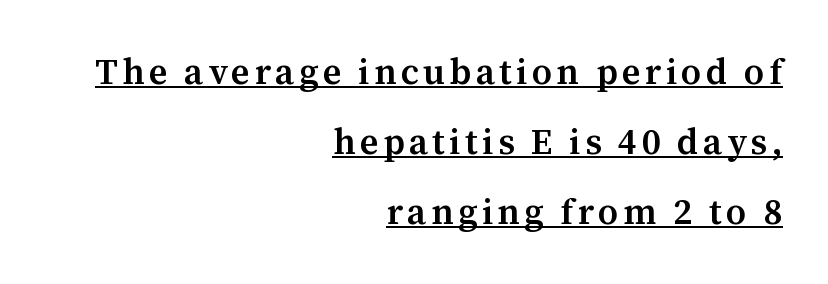
Widely set lines give the paragraph a tall, airy silhouette. Letterform terminals end in serifs throughout the passage. Bold? Not quite — semibold, heavier than regular but stopping short. The passage shown is typed in a proportional face where columns would drift. The ragged edge is on the left, which tells us the setting is flush right. The type sits square on the baseline with zero lean.
